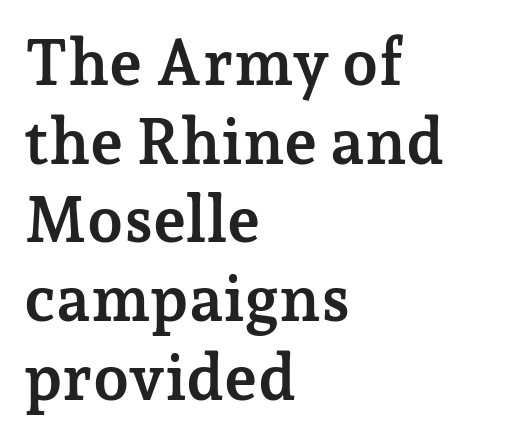
Caption: standard tracking, unaltered. A bare baseline throughout the passage. A classic flush-left, rag-right setting is used for this passage. The rendering shows small feet on the letterforms — a serif design.
